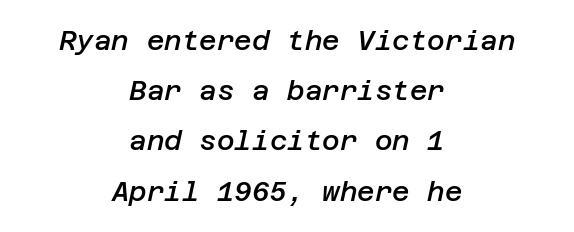
Tall strokes in this sample are angled rather than plumb. Glyph-to-glyph distance matches everyday printed text. Each line is balanced around a shared central axis. I'd describe the lettering as semibold — firm but not a full bold. Rule under the text: the space is simply empty.
